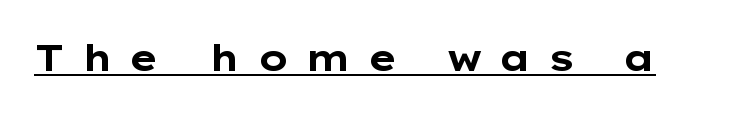
{"serif": "no", "italic": "no", "bold": "yes", "weight": "bold", "width": "wide", "stroke_contrast": "low", "x_height": "medium", "monospaced": "no", "underline": "yes", "letter_spacing": "wide", "letter_spacing_em": 0.43, "glyph_px": 37}
